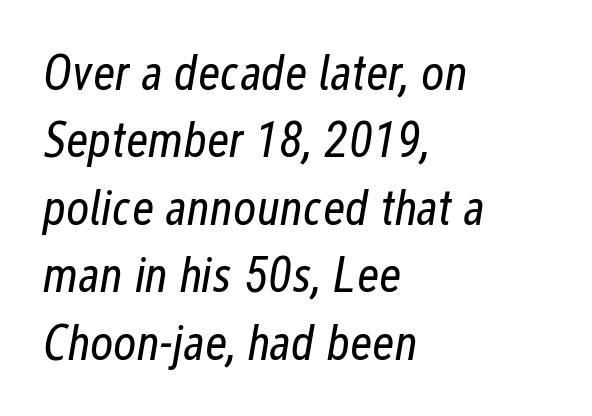
Q: Is the text bold? A: No.
Q: Is the text italic (slanted)? A: Yes, it leans right by about 12 degrees.
Q: Is the text underlined? A: No.
Q: How is the paragraph aligned? A: Left-aligned.
Q: Is the spacing between letters normal or unusually wide? A: Normal.
Q: Is the spacing between lines tight, normal or loose? A: Normal.
Q: Width (condensed, normal, or wide)? A: Condensed.
Q: Stroke contrast? A: Low.
Q: x-height? A: Medium.
Q: Monospaced? A: No.
